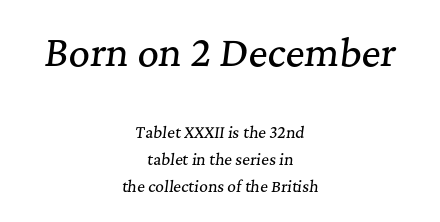
The image shows 37 px serif type, italic (leaning right); set centered, line spacing 1.78x, normal letter spacing, not underlined; the first (top) block is 2.47x larger; medium stroke contrast and a medium x-height.
